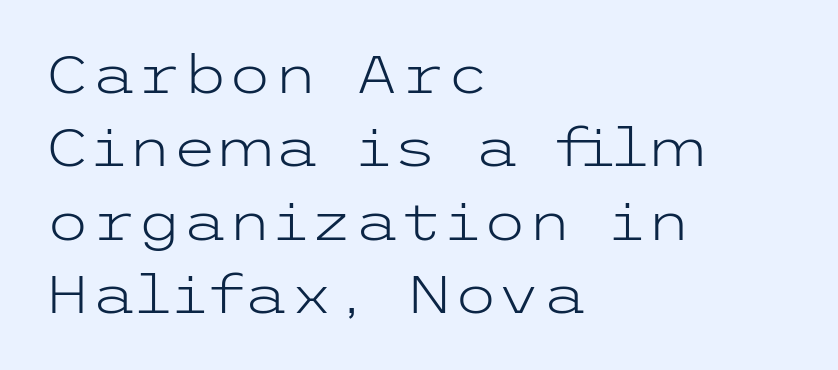
The image shows 52 px light, wide sans-serif type, upright; set left-aligned, normal line spacing (1.41x), normal letter spacing, not underlined; low stroke contrast and a medium x-height.
